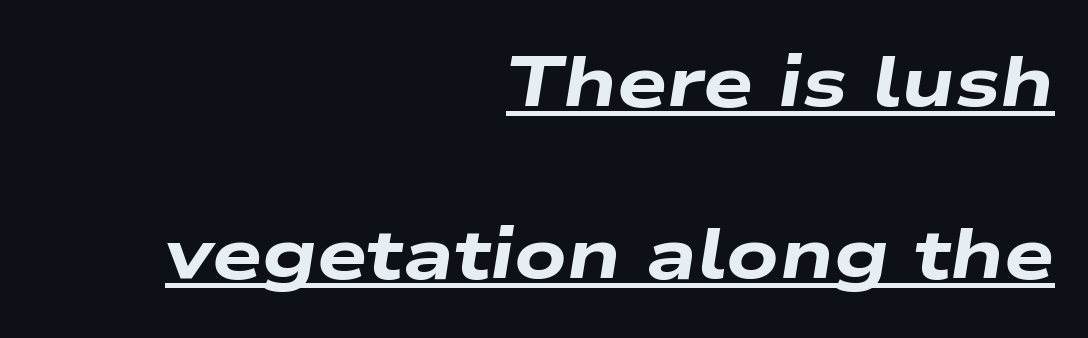
Q: Is the text bold? A: Yes.
Q: Is the text italic (slanted)? A: Yes, it leans right by about 9 degrees.
Q: Is the text underlined? A: Yes.
Q: How is the paragraph aligned? A: Right-aligned.
Q: Is the spacing between letters normal or unusually wide? A: Normal.
Q: Is the spacing between lines tight, normal or loose? A: Loose.
Q: Width (condensed, normal, or wide)? A: Wide.
Q: Stroke contrast? A: Low.
Q: x-height? A: Medium.
Q: Monospaced? A: No.
